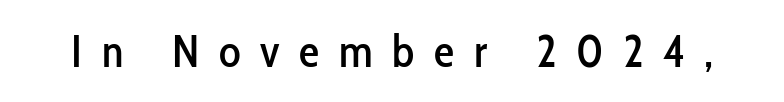
The passage shown is typed in a proportional face where columns would drift. The specimen omits any rule beneath the text block's lines. The characters display no serif detailing; their extremities are plain. Compared with typical body copy, the letter spacing here is much looser. When letters stand straight like this, we call the style roman or upright.
